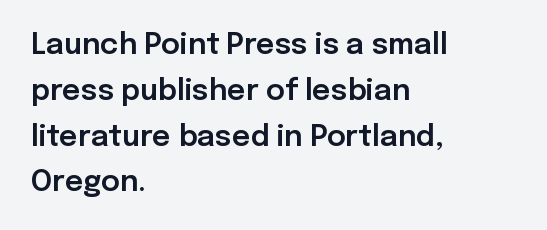
{"serif": "no", "italic": "no", "width": "normal", "stroke_contrast": "low", "x_height": "medium", "monospaced": "no", "underline": "no", "align": "left", "line_spacing": "normal", "line_spacing_ratio": 1.58, "letter_spacing": "normal", "letter_spacing_em": 0.0, "glyph_px": 29}
